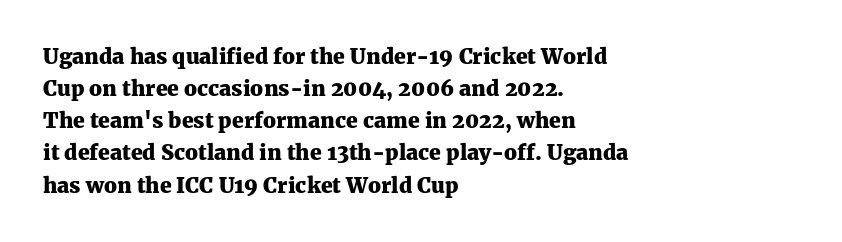
Tracking value appears to be zero — textbook default spacing. Is the type bold? Yes — the strokes are clearly thick and heavy. The block of text has a typical density, with ordinary space between rows. The rag falls on the right side of this text block. Words float on clear page, feet unadorned.
